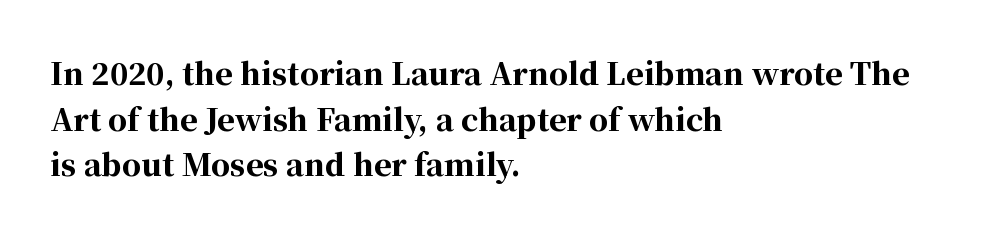
{"serif": "yes", "italic": "no", "bold": "yes", "weight": "bold", "width": "normal", "stroke_contrast": "high", "x_height": "medium", "monospaced": "no", "underline": "no", "align": "left", "line_spacing": "normal", "line_spacing_ratio": 1.52, "letter_spacing": "normal", "letter_spacing_em": 0.0, "glyph_px": 30}
